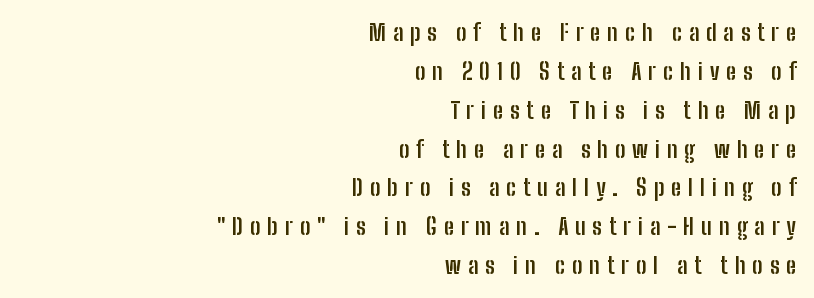
The image shows 23 px bold type, upright; set right-aligned, normal line spacing (1.69x), unusually wide letter spacing (+0.3 em), not underlined.
